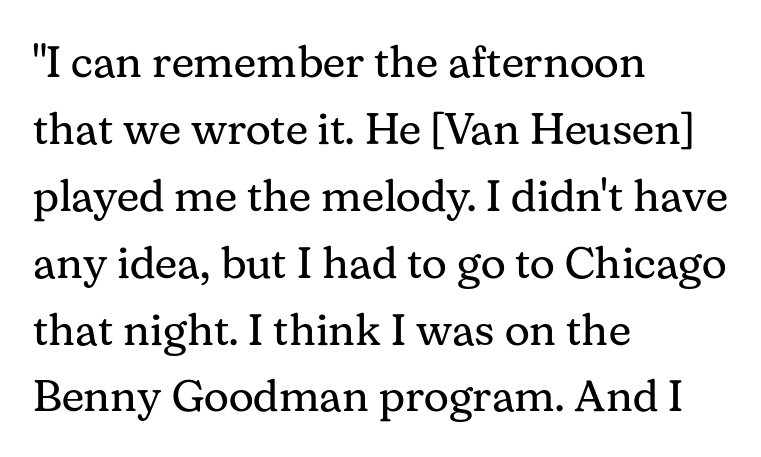
{"serif": "yes", "italic": "no", "bold": "no", "weight": "regular", "width": "normal", "stroke_contrast": "medium", "x_height": "medium", "monospaced": "no", "underline": "no", "align": "left", "line_spacing": "normal", "line_spacing_ratio": 1.52, "letter_spacing": "normal", "letter_spacing_em": 0.0, "glyph_px": 44}
